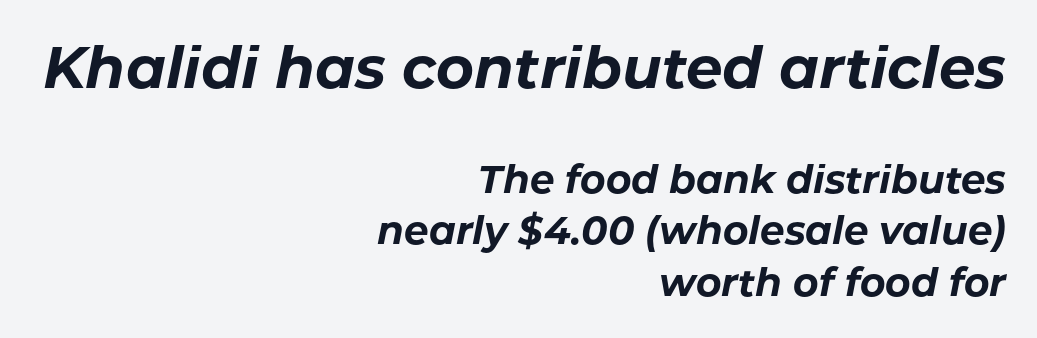
Layout note: lines flush right. Character widths vary here, with narrow letters taking less room than wide ones. Decoration check: the copy has no underline. A typesetter would call this leading conventional body-copy spacing. Tracking here is standard; glyphs follow each other at the usual distance.
